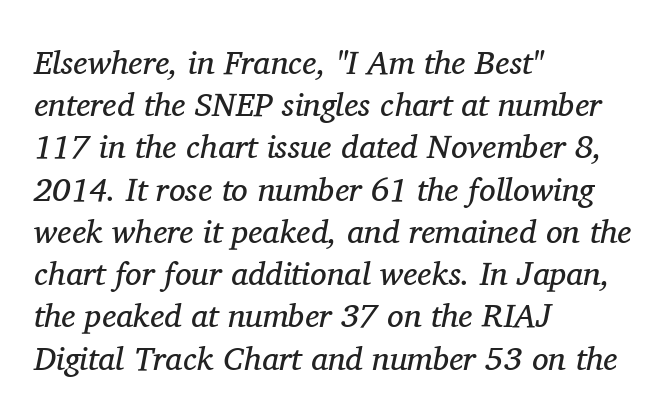
Q: Is the text bold? A: No.
Q: Is the text italic (slanted)? A: Yes, it leans right by about 11 degrees.
Q: Is the typeface a serif or a sans-serif typeface? A: Serif.
Q: Is the text underlined? A: No.
Q: How is the paragraph aligned? A: Left-aligned.
Q: Is the spacing between letters normal or unusually wide? A: Normal.
Q: Is the spacing between lines tight, normal or loose? A: Normal.
Q: Width (condensed, normal, or wide)? A: Normal.
Q: Stroke contrast? A: Medium.
Q: x-height? A: Medium.
Q: Monospaced? A: No.
